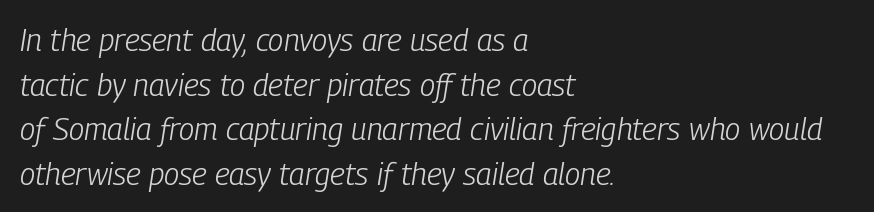
The image shows 31 px light, condensed type, italic (leaning right); set left-aligned, normal line spacing (1.44x), normal letter spacing, not underlined; low stroke contrast and a medium x-height.
